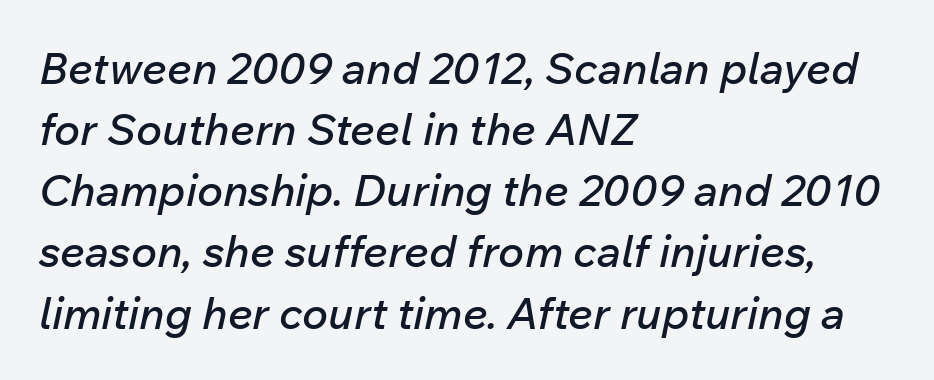
The image shows 44 px text type, italic (leaning right); set left-aligned, normal line spacing (1.39x), normal letter spacing, not underlined; low stroke contrast and a medium x-height.
